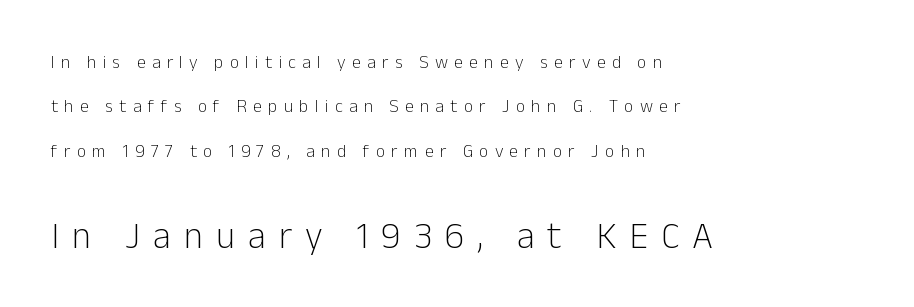
The image shows 37 px light sans-serif type, upright; set left-aligned, loose line spacing (2.47x), unusually wide letter spacing (+0.35 em), not underlined; the second (bottom) block is 2.06x larger; low stroke contrast and a medium x-height.
